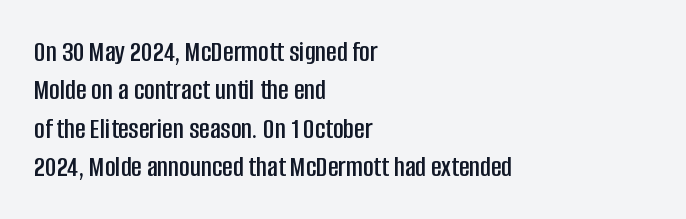
The lines in this sample share a left origin and differ only in where they stop. Unlike italic type, these characters show no tilt at all. The passage shown stacks its lines at a standard gap. A typesetter would label this face a sans. The face used here is proportionally spaced, like ordinary book or web type. Has an underline been added? It has not.
